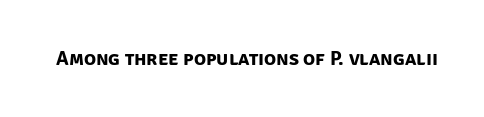
{"bold": "yes", "underline": "no", "letter_spacing": "normal", "letter_spacing_em": 0.0, "glyph_px": 20}
